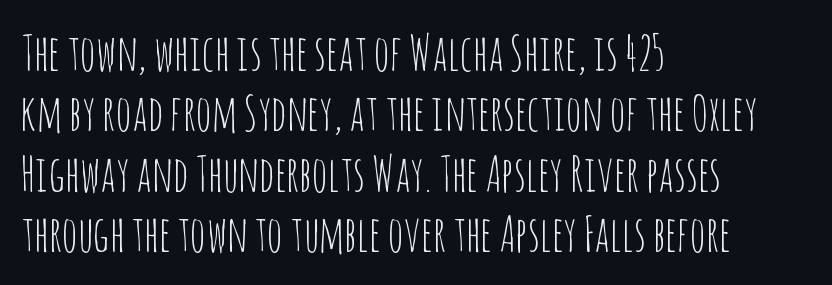
{"serif": "no", "italic": "no", "bold": "no", "weight": "thin", "width": "condensed", "stroke_contrast": "low", "x_height": "large", "monospaced": "no", "underline": "no", "align": "left", "line_spacing_ratio": 1.23, "letter_spacing": "normal", "letter_spacing_em": 0.0, "glyph_px": 49}
